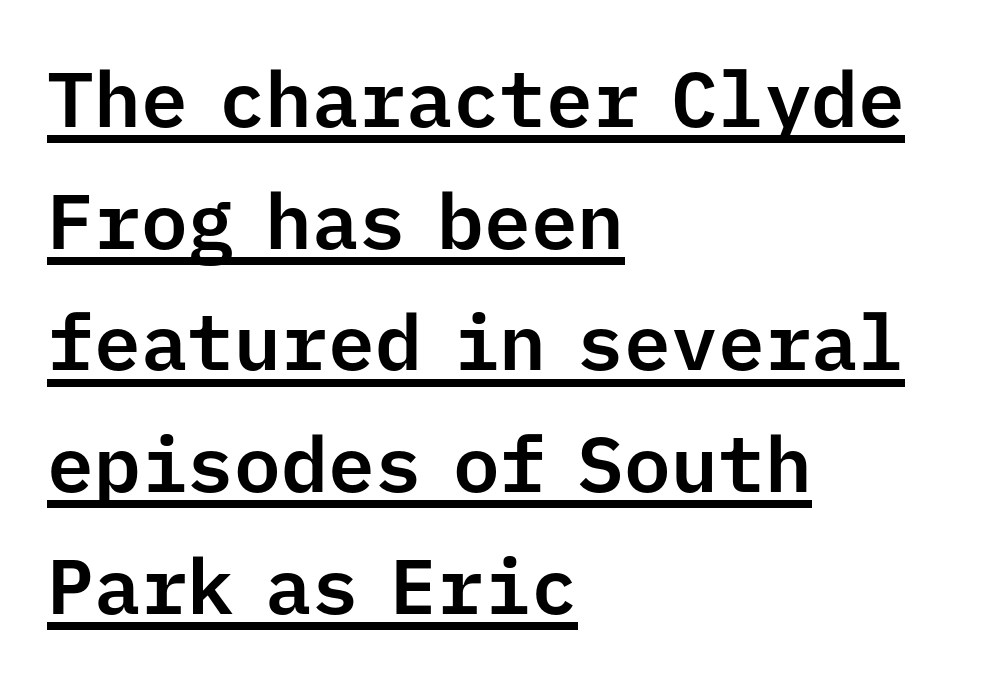
The image shows 78 px sans-serif type, upright, monospaced; set left-aligned, normal line spacing (1.56x), normal letter spacing, underlined; low stroke contrast and a medium x-height.
